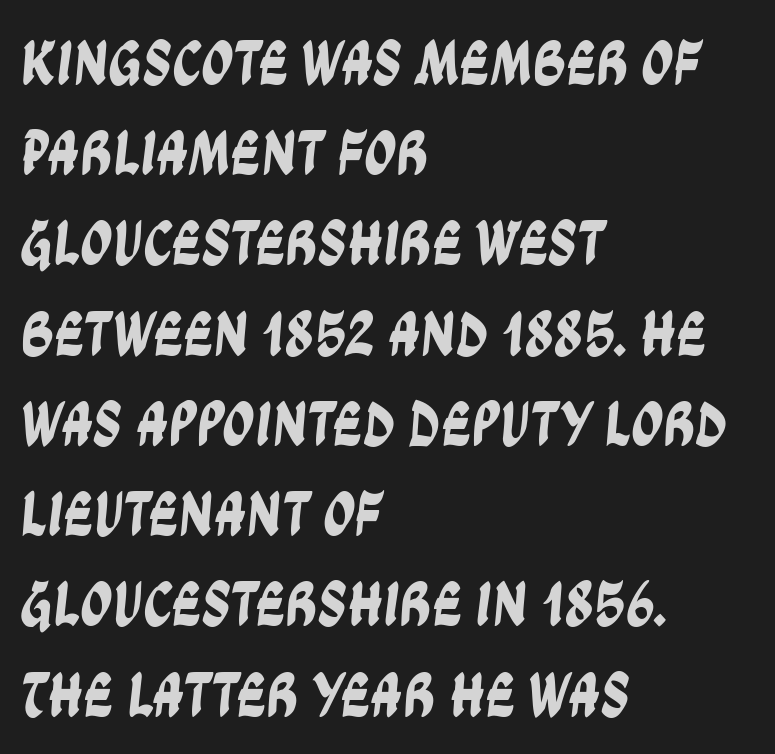
{"serif": "no", "width": "condensed", "stroke_contrast": "low", "x_height": "large", "monospaced": "no", "underline": "no", "align": "left", "line_spacing": "normal", "line_spacing_ratio": 1.41, "letter_spacing": "normal", "letter_spacing_em": 0.0, "glyph_px": 64}
